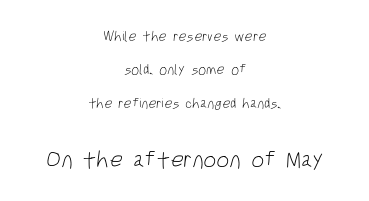
{"bold": "no", "underline": "no", "align": "center", "line_spacing": "loose", "line_spacing_ratio": 2.39, "letter_spacing": "normal", "letter_spacing_em": 0.0, "larger_block": "second", "size_ratio": 1.64, "glyph_px": 23}
